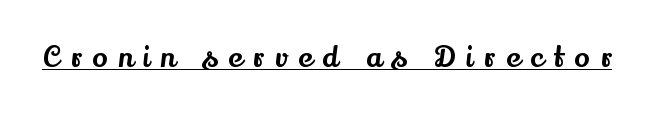
In terms of letterform style, serifs are clearly present. The face used here is proportionally spaced, like ordinary book or web type. Caption: lettering with a line underneath. Each word looks stretched out because of the extra space between its letters.
